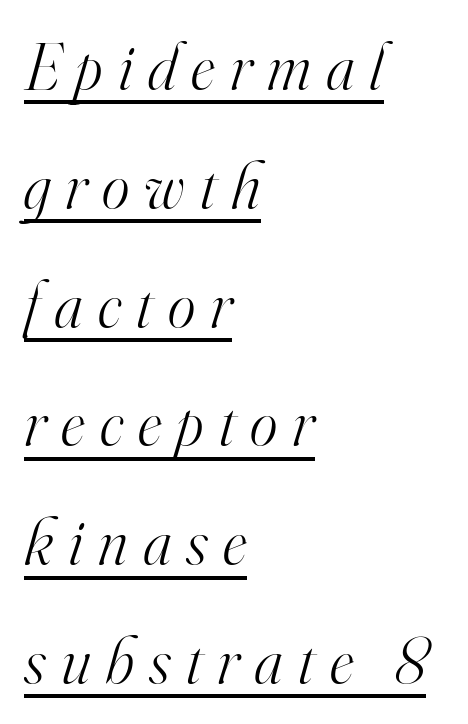
Compared with ordinary roman type, these characters are visibly tilted. Underlining? Definitely there. Proportional: the letters do not fall into vertical columns. Reading down the block, your eye returns to a fixed left position each line. Between one letter and the next there's a generous, obvious gap. Stem width sits at or under what a default text font uses.
